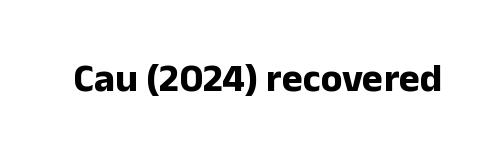
Q: Is the text bold? A: Yes.
Q: Is the text italic (slanted)? A: No, it is upright.
Q: Is the typeface a serif or a sans-serif typeface? A: Sans-serif.
Q: Is the text underlined? A: No.
Q: Is the spacing between letters normal or unusually wide? A: Normal.
Q: Width (condensed, normal, or wide)? A: Normal.
Q: Stroke contrast? A: Low.
Q: x-height? A: Medium.
Q: Monospaced? A: No.
